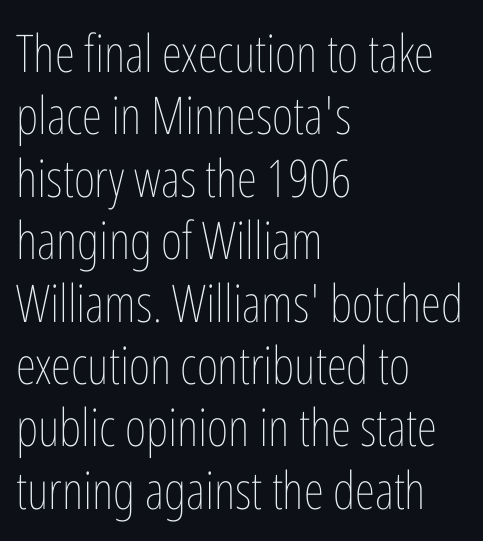
{"italic": "no", "bold": "no", "weight": "thin", "width": "condensed", "stroke_contrast": "low", "x_height": "medium", "monospaced": "no", "underline": "no", "align": "left", "line_spacing_ratio": 1.2, "letter_spacing": "normal", "letter_spacing_em": 0.0, "glyph_px": 52}
